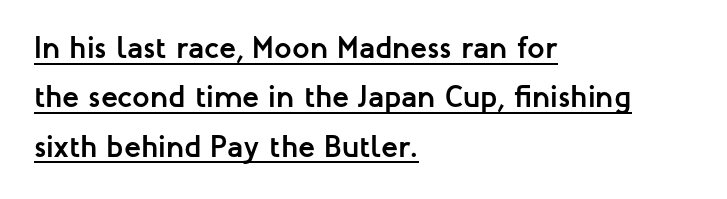
Q: Is the text bold? A: Yes.
Q: Is the text italic (slanted)? A: No, it is upright.
Q: Is the typeface a serif or a sans-serif typeface? A: Sans-serif.
Q: Is the text underlined? A: Yes.
Q: How is the paragraph aligned? A: Left-aligned.
Q: Is the spacing between letters normal or unusually wide? A: Normal.
Q: Is the spacing between lines tight, normal or loose? A: Normal.
Q: Width (condensed, normal, or wide)? A: Normal.
Q: Stroke contrast? A: Low.
Q: x-height? A: Medium.
Q: Monospaced? A: No.
